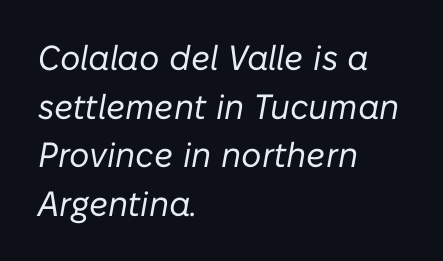
Stroke thickness stays within the range of a standard reading face or lighter. Each row of text sits above clean, open space. Each letter keeps its own natural width here, so spacing adapts to shape. Notice how the passage keeps a crisp vertical edge on the left only. Normally led — the rows are evenly, conventionally spaced. Style check: oblique.
